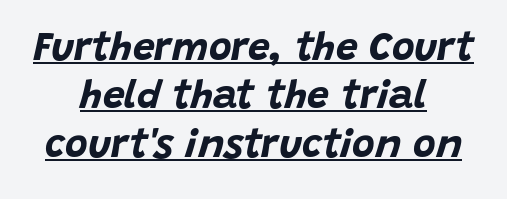
The image shows 39 px bold type, italic (leaning right); set centered, line spacing 1.24x, normal letter spacing, underlined; low stroke contrast and a large x-height.
